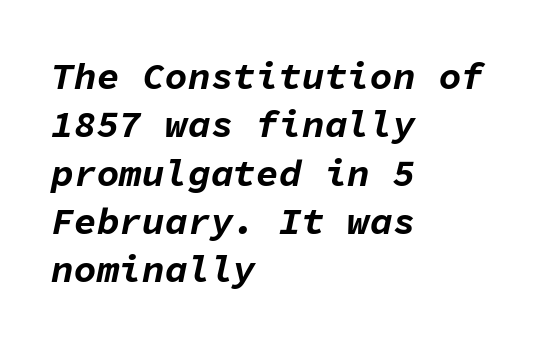
{"italic": "yes", "lean": "right", "slant_degrees": 11, "bold": "yes", "weight": "bold", "width": "normal", "stroke_contrast": "low", "x_height": "medium", "monospaced": "yes", "underline": "no", "align": "left", "line_spacing": "normal", "line_spacing_ratio": 1.27, "letter_spacing": "normal", "letter_spacing_em": 0.0, "glyph_px": 38}
